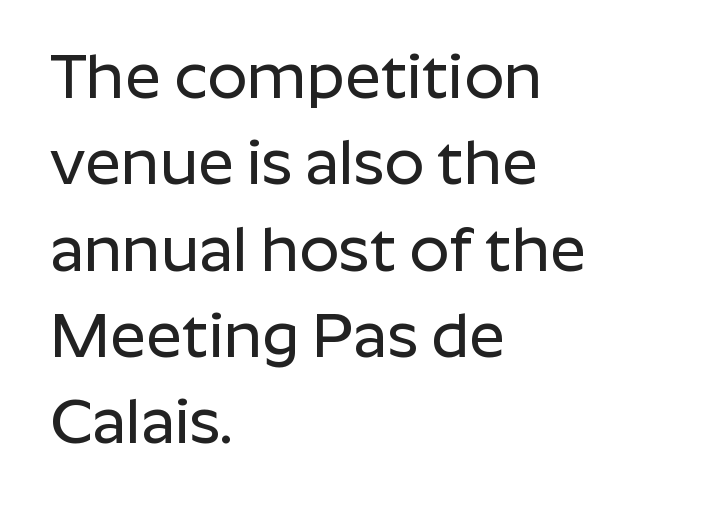
{"serif": "no", "italic": "no", "width": "normal", "stroke_contrast": "low", "x_height": "medium", "monospaced": "no", "underline": "no", "align": "left", "line_spacing": "normal", "line_spacing_ratio": 1.37, "letter_spacing": "normal", "letter_spacing_em": 0.0, "glyph_px": 63}
